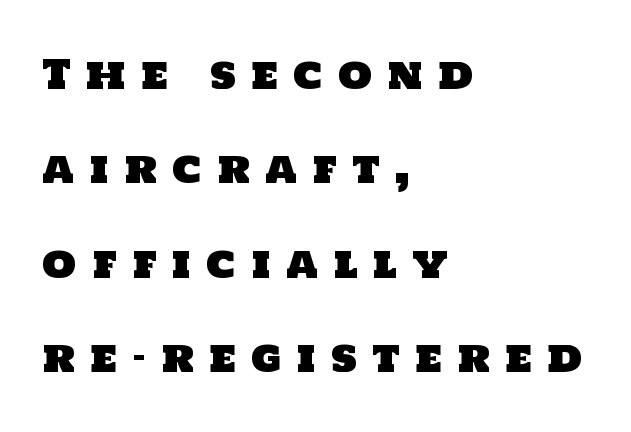
The face used here is rendered with a markedly widened letterfit. Loosely led — the rows are spread out. Do the characters align in a grid? No, the font is proportional. The foot of each line stays bare and open. Is the block centered? No — it sits flush against the left margin. Look at the bottom of the vertical strokes: they stop flat, with no serifs.
